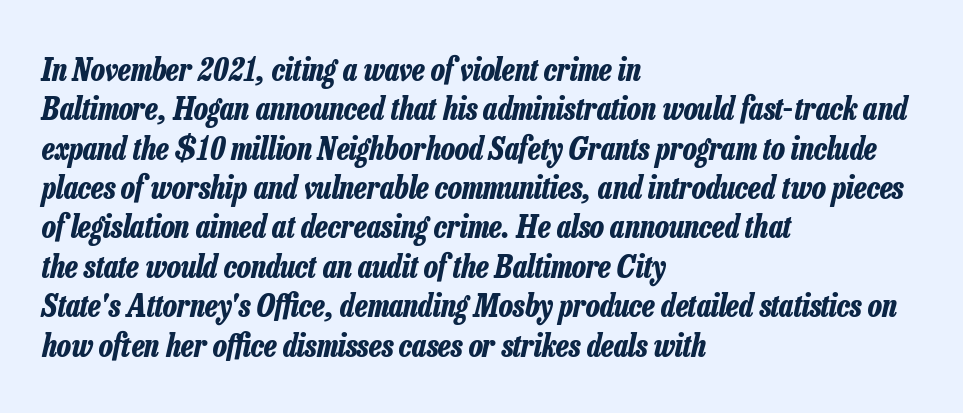
{"italic": "yes", "lean": "right", "slant_degrees": 13, "bold": "yes", "weight": "bold", "width": "condensed", "stroke_contrast": "low", "x_height": "medium", "monospaced": "no", "underline": "no", "align": "left", "line_spacing": "normal", "line_spacing_ratio": 1.27, "letter_spacing": "normal", "letter_spacing_em": 0.0, "glyph_px": 31}
